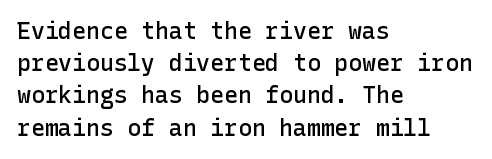
The image shows 23 px text type, upright; set left-aligned, normal line spacing (1.4x), normal letter spacing, not underlined.
